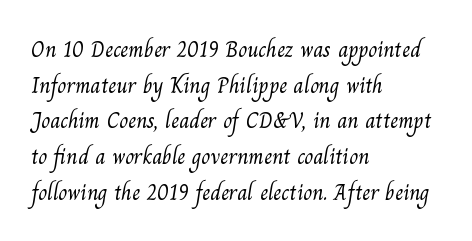
{"bold": "no", "underline": "no", "align": "left", "line_spacing": "normal", "line_spacing_ratio": 1.55, "letter_spacing": "normal", "letter_spacing_em": 0.0, "glyph_px": 23}
